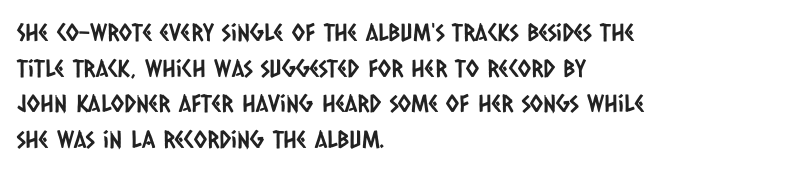
The image shows 24 px text type; set left-aligned, normal line spacing (1.48x), normal letter spacing, not underlined.
